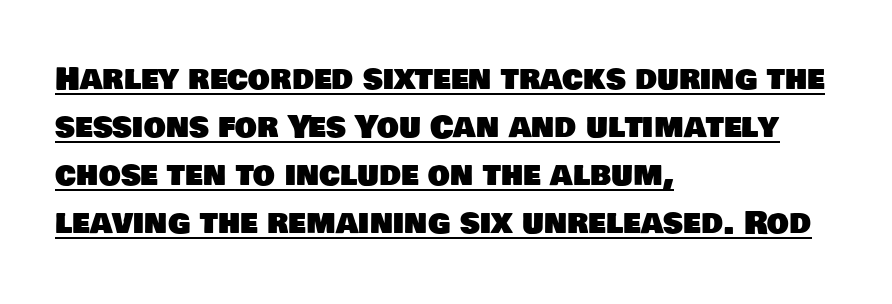
{"serif": "no", "width": "normal", "stroke_contrast": "low", "x_height": "large", "monospaced": "no", "underline": "yes", "align": "left", "line_spacing": "normal", "line_spacing_ratio": 1.55, "letter_spacing": "normal", "letter_spacing_em": 0.0, "glyph_px": 31}
